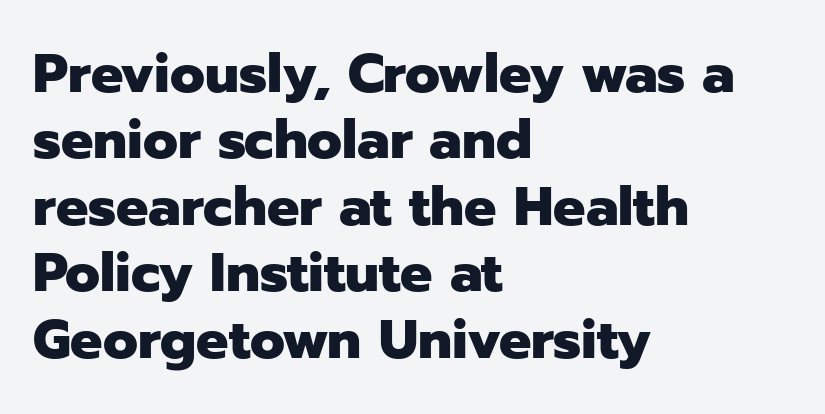
Leftover space on each line is placed entirely after the last word. The rendering keeps characters at their native spacing. The axis of the letterforms is exactly vertical. This sample has the flowing, uneven cadence of proportional lettering.
